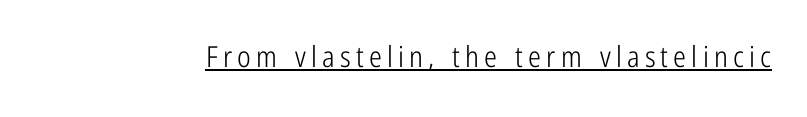
The image shows 29 px light, condensed sans-serif type, upright; set underlined; low stroke contrast and a medium x-height.
